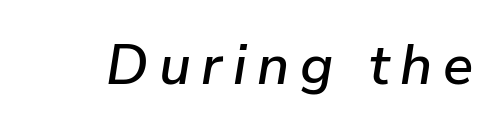
Q: Is the text italic (slanted)? A: Yes, it leans right by about 9 degrees.
Q: Is the text underlined? A: No.
Q: Width (condensed, normal, or wide)? A: Normal.
Q: Stroke contrast? A: Low.
Q: x-height? A: Medium.
Q: Monospaced? A: No.
